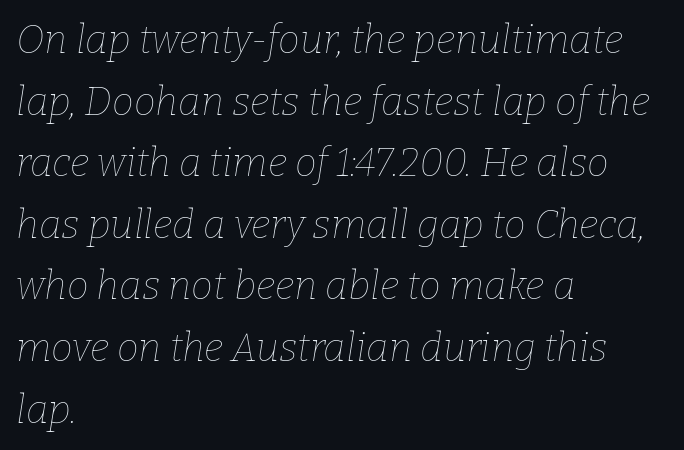
{"italic": "yes", "lean": "right", "slant_degrees": 9, "bold": "no", "weight": "thin", "width": "normal", "stroke_contrast": "low", "x_height": "medium", "monospaced": "no", "underline": "no", "align": "left", "line_spacing": "normal", "line_spacing_ratio": 1.58, "letter_spacing": "normal", "letter_spacing_em": 0.0, "glyph_px": 39}
